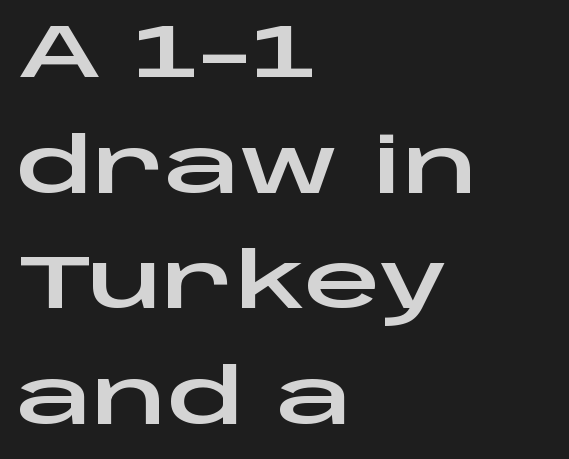
This sample keeps an unexceptional amount of space between lines. Words appear dense and cohesive because spacing is normal. Think of a printed novel: that variable character pitch is what you see here. Casual observation: everything's shoved over to the left. The baseline area is clear.
